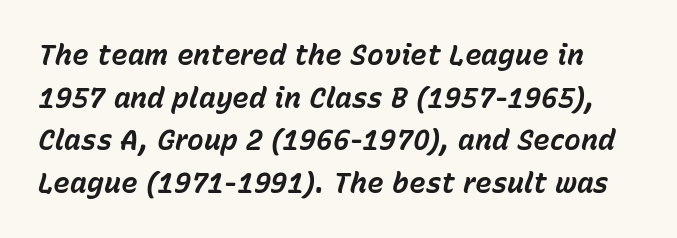
Q: Is the text bold? A: Yes.
Q: Is the text italic (slanted)? A: Yes, it leans right by about 15 degrees.
Q: Is the text underlined? A: No.
Q: Is the spacing between letters normal or unusually wide? A: Normal.
Q: Is the spacing between lines tight, normal or loose? A: Normal.
Q: Width (condensed, normal, or wide)? A: Normal.
Q: Stroke contrast? A: Low.
Q: x-height? A: Medium.
Q: Monospaced? A: No.
